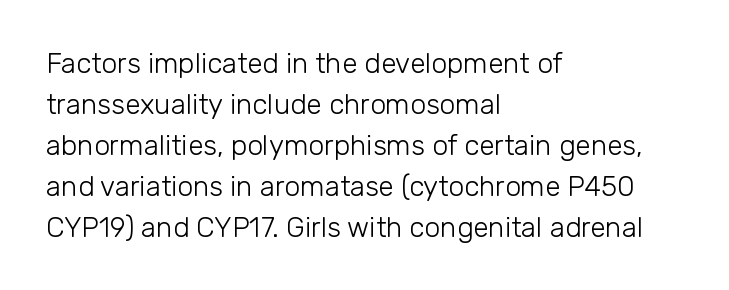
Q: Is the text bold? A: No.
Q: Is the text italic (slanted)? A: No, it is upright.
Q: Is the typeface a serif or a sans-serif typeface? A: Sans-serif.
Q: Is the text underlined? A: No.
Q: How is the paragraph aligned? A: Left-aligned.
Q: Is the spacing between letters normal or unusually wide? A: Normal.
Q: Is the spacing between lines tight, normal or loose? A: Normal.
Q: Width (condensed, normal, or wide)? A: Normal.
Q: Stroke contrast? A: Low.
Q: x-height? A: Medium.
Q: Monospaced? A: No.
